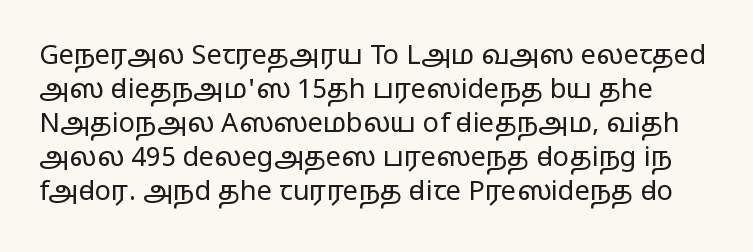
{"italic": "no", "bold": "no", "underline": "no", "line_spacing": "normal", "line_spacing_ratio": 1.26, "letter_spacing": "normal", "letter_spacing_em": 0.0, "glyph_px": 27}
